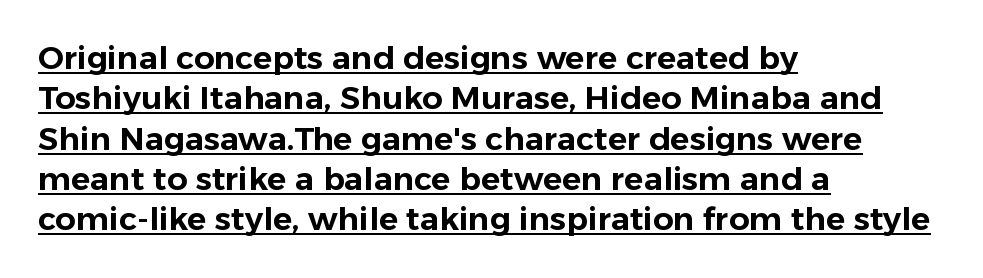
Here the designer chose a conventional face with non-uniform glyph widths. Looks like someone drew a line under every word here. Whoever set this chose a conventional vertical rhythm. The type family on display is of the sans-serif kind.
